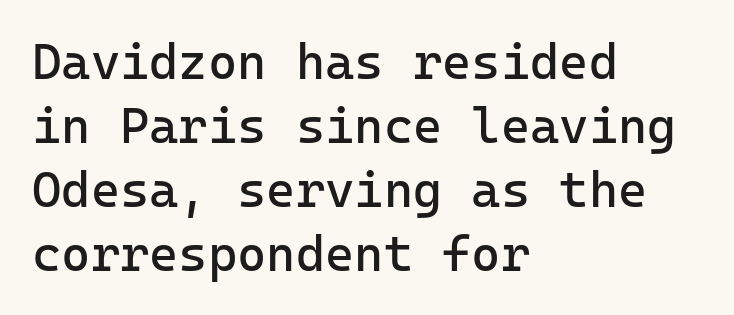
The image shows 50 px regular-weight sans-serif type, upright; set left-aligned, normal line spacing (1.28x), normal letter spacing, not underlined; low stroke contrast and a medium x-height.
